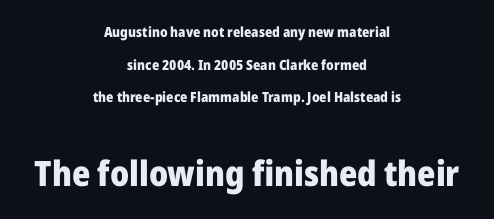
{"serif": "no", "italic": "no", "bold": "yes", "weight": "heavy", "width": "normal", "stroke_contrast": "low", "x_height": "medium", "monospaced": "no", "underline": "no", "align": "center", "line_spacing": "loose", "line_spacing_ratio": 2.33, "letter_spacing": "normal", "letter_spacing_em": 0.0, "larger_block": "second", "size_ratio": 2.5, "glyph_px": 35}
